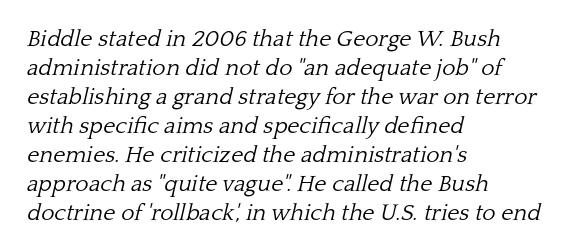
The image shows 23 px text type, italic (leaning right); set left-aligned, normal line spacing (1.26x), normal letter spacing, not underlined.
